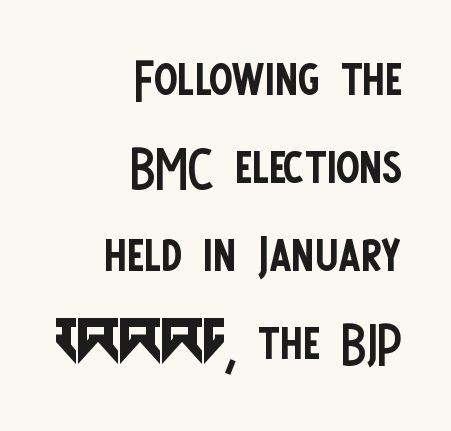
Q: Is the text bold? A: No.
Q: Is the text italic (slanted)? A: No, it is upright.
Q: Is the typeface a serif or a sans-serif typeface? A: Sans-serif.
Q: Is the text underlined? A: No.
Q: How is the paragraph aligned? A: Right-aligned.
Q: Is the spacing between letters normal or unusually wide? A: Normal.
Q: Width (condensed, normal, or wide)? A: Condensed.
Q: Stroke contrast? A: Low.
Q: x-height? A: Large.
Q: Monospaced? A: No.
